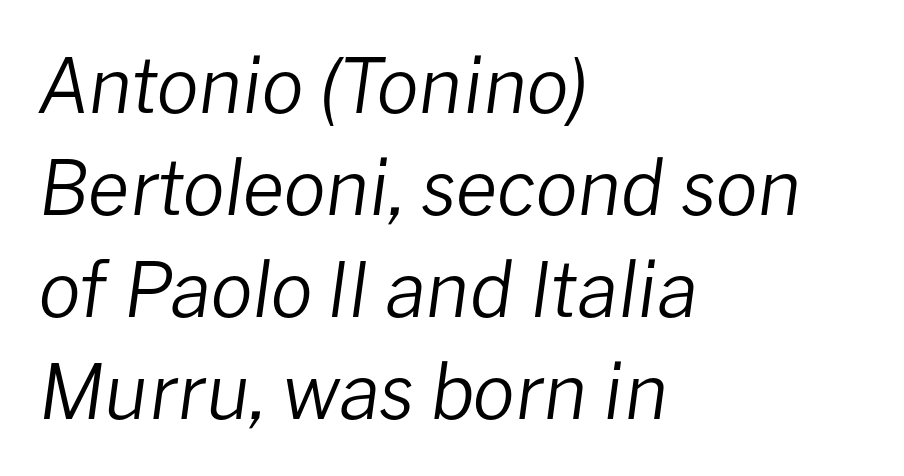
The image shows 76 px regular-weight type, italic (leaning right); set left-aligned, normal line spacing (1.34x), normal letter spacing, not underlined; low stroke contrast and a medium x-height.
